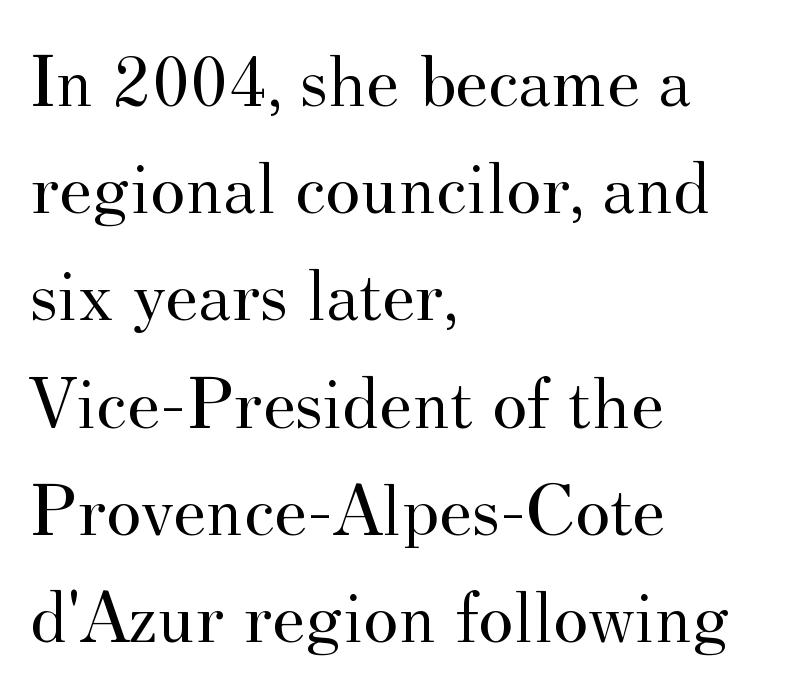
Q: Is the text bold? A: No.
Q: Is the text italic (slanted)? A: No, it is upright.
Q: Is the typeface a serif or a sans-serif typeface? A: Serif.
Q: Is the text underlined? A: No.
Q: How is the paragraph aligned? A: Left-aligned.
Q: Is the spacing between letters normal or unusually wide? A: Normal.
Q: Is the spacing between lines tight, normal or loose? A: Normal.
Q: Width (condensed, normal, or wide)? A: Normal.
Q: Stroke contrast? A: Medium.
Q: x-height? A: Small.
Q: Monospaced? A: No.
